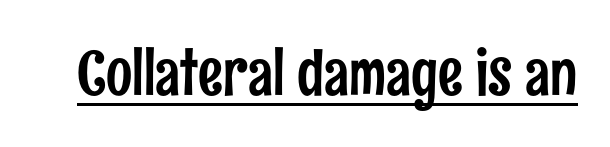
Each word holds together tightly as a unit, with standard inter-letter gaps. You could not count columns in this text — the font is proportionally spaced. Students, observe the line beneath the letters — that is underlining. The passage shown is typeset with a sans-serif family.
